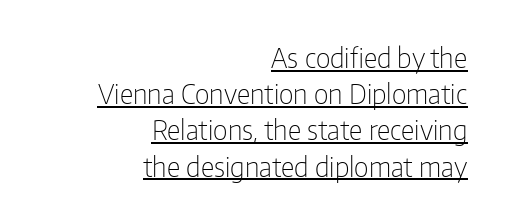
{"italic": "no", "bold": "no", "underline": "yes", "align": "right", "line_spacing": "normal", "line_spacing_ratio": 1.34, "letter_spacing": "normal", "letter_spacing_em": 0.0, "glyph_px": 27}
